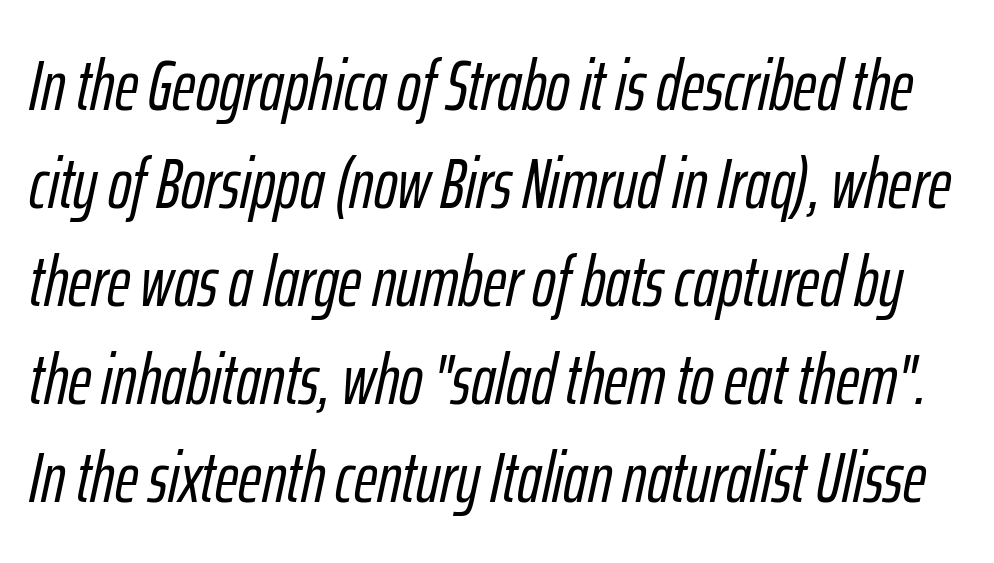
Q: Is the text italic (slanted)? A: Yes, it leans right by about 12 degrees.
Q: Is the text underlined? A: No.
Q: Is the spacing between letters normal or unusually wide? A: Normal.
Q: Is the spacing between lines tight, normal or loose? A: Normal.
Q: Width (condensed, normal, or wide)? A: Condensed.
Q: Stroke contrast? A: Low.
Q: x-height? A: Medium.
Q: Monospaced? A: No.
